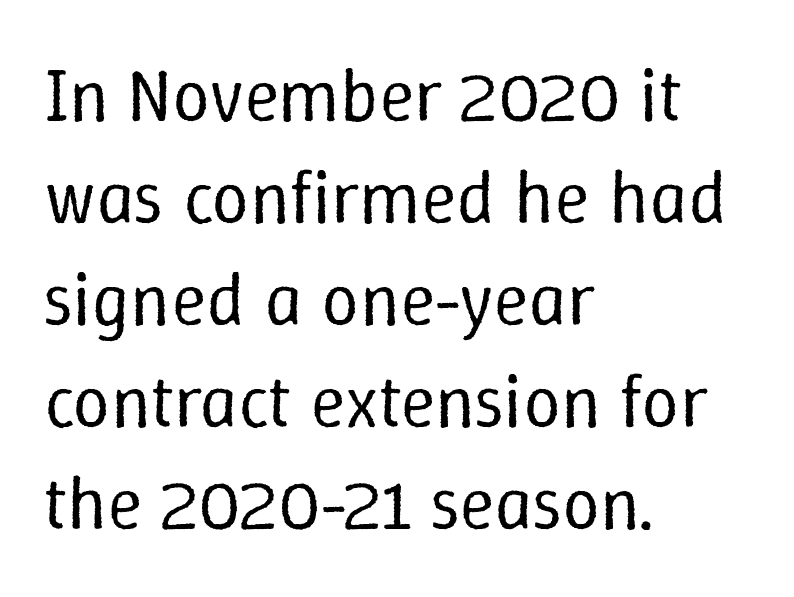
{"italic": "no", "bold": "no", "weight": "regular", "width": "normal", "stroke_contrast": "low", "x_height": "medium", "monospaced": "no", "underline": "no", "align": "left", "line_spacing": "normal", "line_spacing_ratio": 1.36, "letter_spacing": "normal", "letter_spacing_em": 0.0, "glyph_px": 75}
